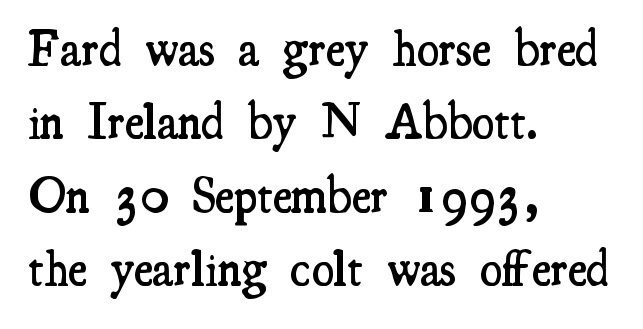
The image shows 51 px semibold, condensed serif type, upright; set left-aligned, normal line spacing (1.44x), normal letter spacing, not underlined; medium stroke contrast and a small x-height.
